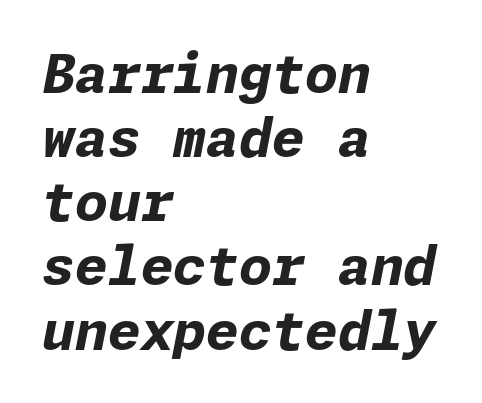
The image shows 53 px bold type, italic (leaning right); set left-aligned, line spacing 1.21x, normal letter spacing, not underlined; low stroke contrast and a medium x-height.
